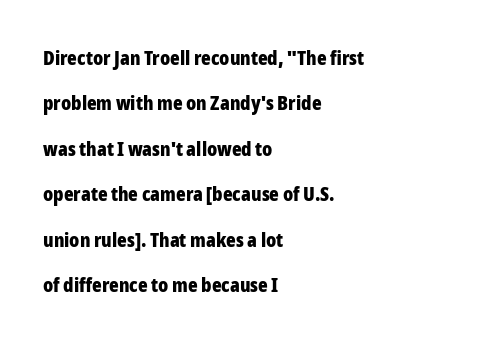
The image shows 20 px bold type, upright; set left-aligned, loose line spacing (2.27x), normal letter spacing, not underlined.
